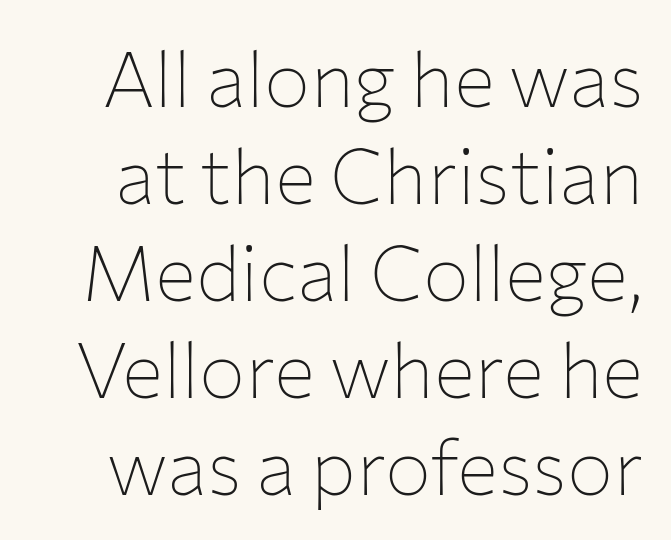
The image shows 77 px thin sans-serif type, upright; set normal line spacing (1.26x), normal letter spacing, not underlined; low stroke contrast and a medium x-height.
